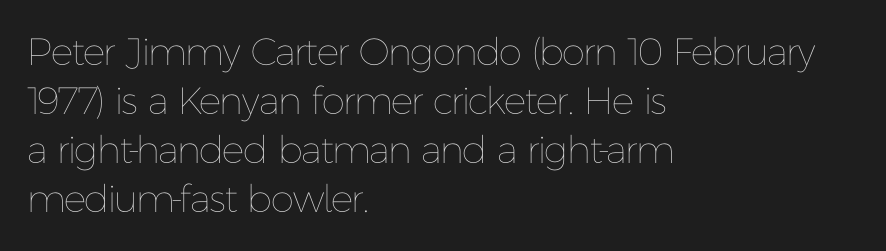
Q: Is the text bold? A: No.
Q: Is the text italic (slanted)? A: No, it is upright.
Q: Is the text underlined? A: No.
Q: How is the paragraph aligned? A: Left-aligned.
Q: Is the spacing between letters normal or unusually wide? A: Normal.
Q: Is the spacing between lines tight, normal or loose? A: Normal.
Q: Width (condensed, normal, or wide)? A: Normal.
Q: Stroke contrast? A: Low.
Q: x-height? A: Medium.
Q: Monospaced? A: No.
